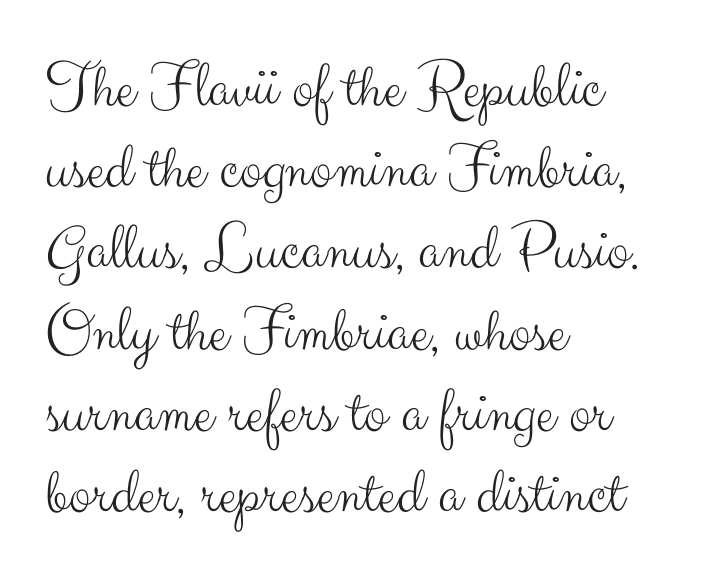
The image shows 66 px light sans-serif type; set left-aligned, line spacing 1.23x, normal letter spacing, not underlined; medium stroke contrast and a small x-height.
